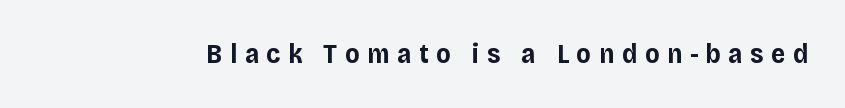
Characters remain perfectly vertical along every line. Caption: expanded tracking, letters set apart. Weight: bold. Descenders are the only things crossing below the line.
